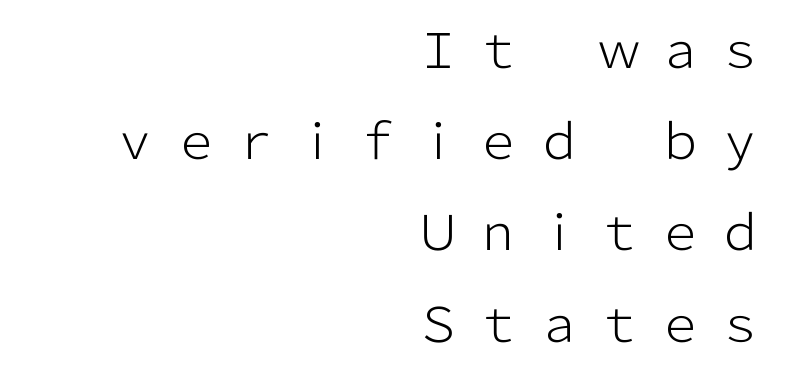
{"serif": "no", "italic": "no", "bold": "no", "weight": "light", "width": "normal", "stroke_contrast": "low", "x_height": "medium", "monospaced": "no", "underline": "no", "align": "right", "line_spacing": "loose", "line_spacing_ratio": 1.9, "letter_spacing": "wide", "letter_spacing_em": 0.26, "glyph_px": 48}
